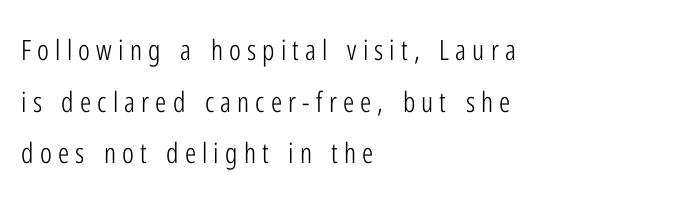
Glance below the letters and you will spot only blank space. The font's upright variant was chosen for this text. These lines are set flush left with a ragged right edge. A typesetter would call this heavily tracked-out type. The type family on display is of the sans-serif kind. You could not count columns in this text — the font is proportionally spaced.
